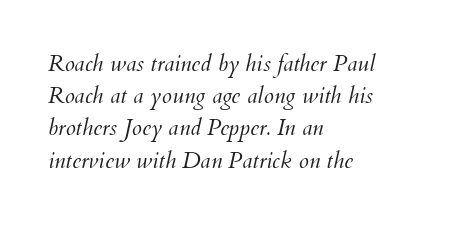
{"italic": "yes", "lean": "right", "slant_degrees": 12, "bold": "no", "underline": "no", "align": "left", "line_spacing": "normal", "line_spacing_ratio": 1.4, "letter_spacing": "normal", "letter_spacing_em": 0.0, "glyph_px": 23}
